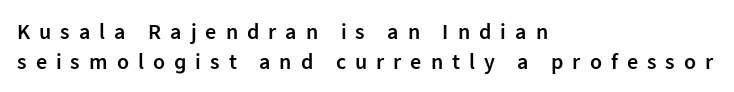
{"italic": "no", "bold": "semi", "underline": "no", "align": "left", "line_spacing": "normal", "line_spacing_ratio": 1.35, "letter_spacing": "wide", "letter_spacing_em": 0.41, "glyph_px": 22}
